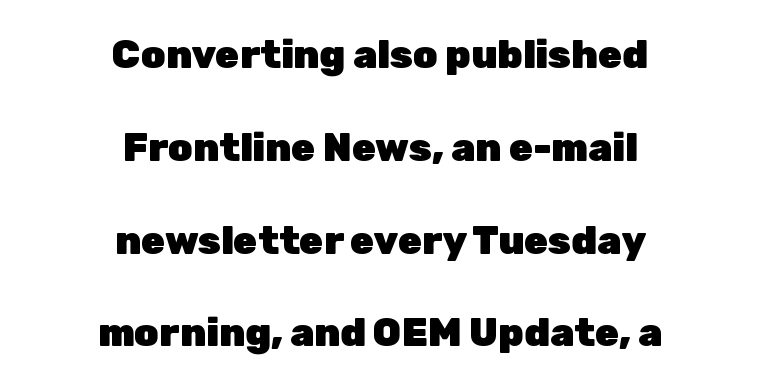
{"serif": "no", "italic": "no", "bold": "yes", "weight": "heavy", "width": "normal", "stroke_contrast": "low", "x_height": "medium", "monospaced": "no", "underline": "no", "align": "center", "line_spacing": "loose", "line_spacing_ratio": 2.38, "letter_spacing": "normal", "letter_spacing_em": 0.0, "glyph_px": 39}
